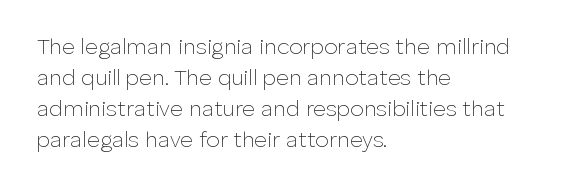
Q: Is the text bold? A: No.
Q: Is the text italic (slanted)? A: No, it is upright.
Q: Is the text underlined? A: No.
Q: How is the paragraph aligned? A: Left-aligned.
Q: Is the spacing between letters normal or unusually wide? A: Normal.
Q: Is the spacing between lines tight, normal or loose? A: Normal.
